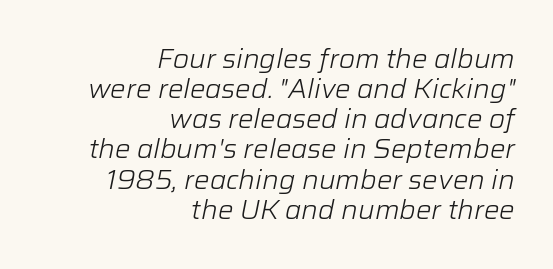
Short and long lines alike share a common ending point at right. These lines keep a tight, regular rhythm from letter to letter. The axis of the letterforms is tilted away from vertical. The baseline area is clear. A light-to-regular cut is what we see here.
